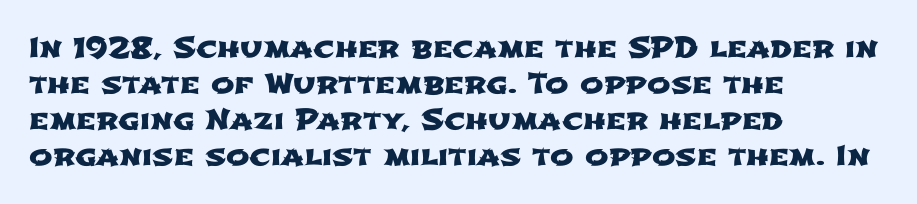
{"serif": "no", "width": "wide", "stroke_contrast": "low", "x_height": "medium", "monospaced": "no", "underline": "no", "align": "left", "line_spacing": "normal", "line_spacing_ratio": 1.28, "letter_spacing": "normal", "letter_spacing_em": 0.0, "glyph_px": 28}
